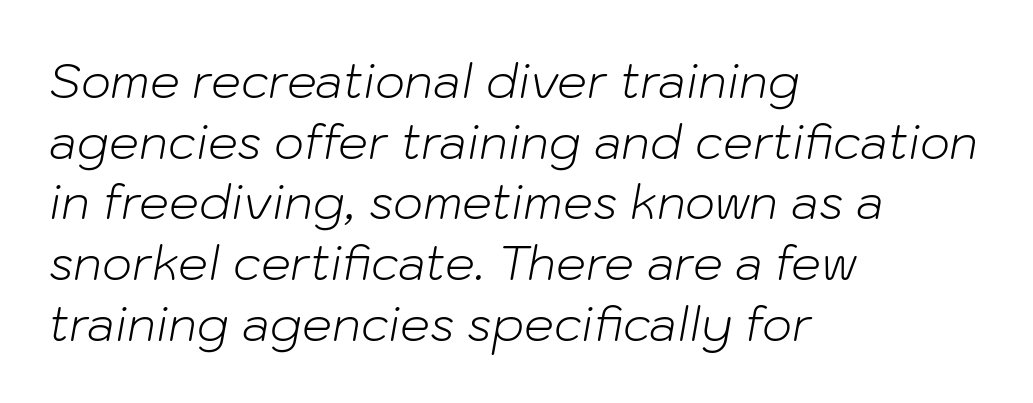
The image shows 47 px light type, italic (leaning right); set left-aligned, normal line spacing (1.29x), normal letter spacing, not underlined; low stroke contrast and a medium x-height.
